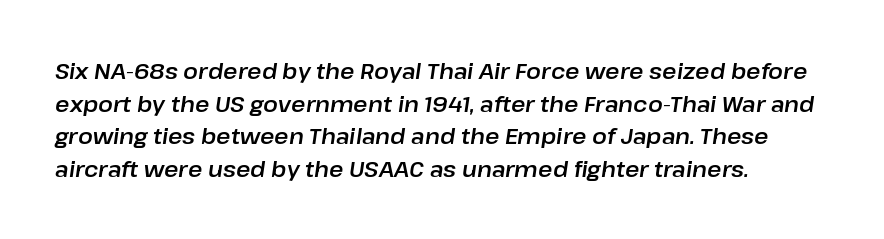
Which margin do the lines hug? The left one — the right edge is uneven. Interline gaps are of average width in this sample. Nothing unusual about the tracking: characters are spaced as the font intends. The passage shown is not underscored anywhere.
